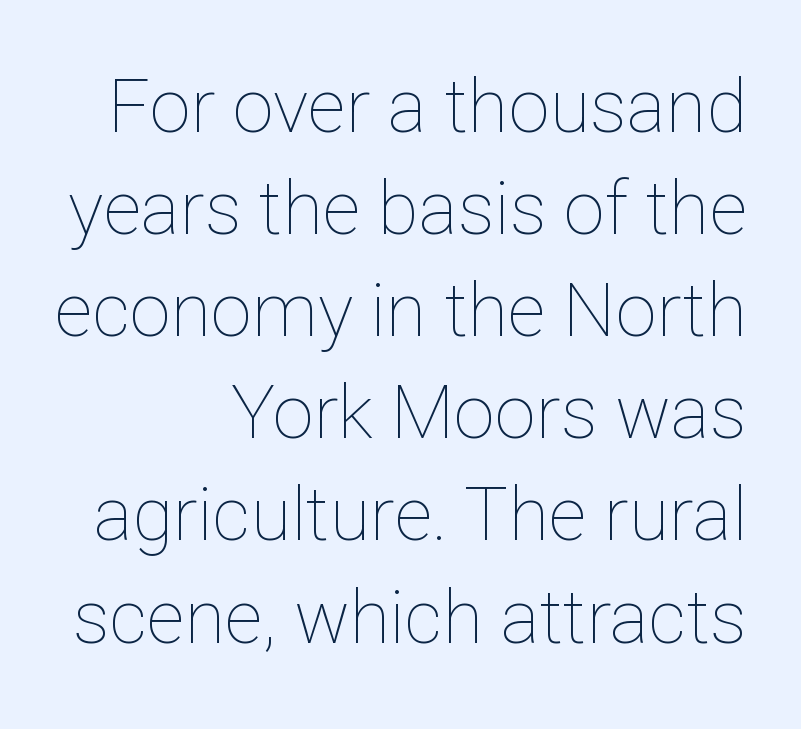
The image shows 74 px thin type, upright; set right-aligned, normal line spacing (1.38x), normal letter spacing, not underlined; low stroke contrast and a medium x-height.
